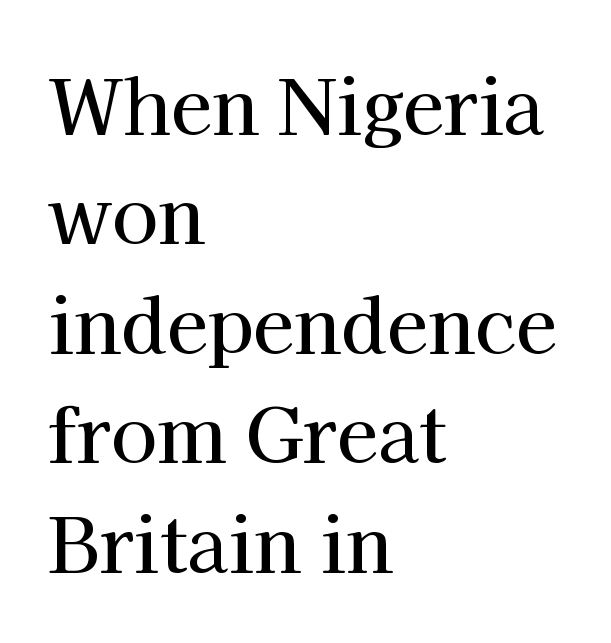
Q: Is the text italic (slanted)? A: No, it is upright.
Q: Is the typeface a serif or a sans-serif typeface? A: Serif.
Q: Is the text underlined? A: No.
Q: How is the paragraph aligned? A: Left-aligned.
Q: Is the spacing between letters normal or unusually wide? A: Normal.
Q: Is the spacing between lines tight, normal or loose? A: Normal.
Q: Width (condensed, normal, or wide)? A: Normal.
Q: Stroke contrast? A: High.
Q: x-height? A: Medium.
Q: Monospaced? A: No.
